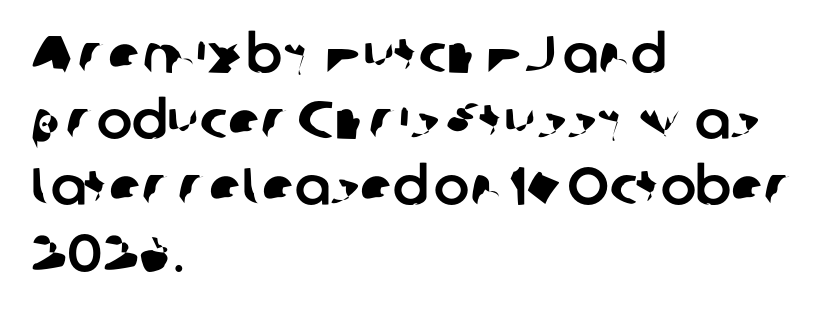
The image shows 53 px sans-serif type; set left-aligned, normal line spacing (1.25x), normal letter spacing, not underlined; low stroke contrast and a medium x-height.
